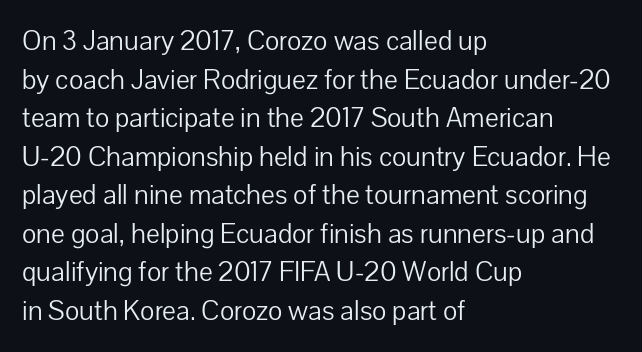
Q: Is the text bold? A: No.
Q: Is the text italic (slanted)? A: No, it is upright.
Q: Is the typeface a serif or a sans-serif typeface? A: Sans-serif.
Q: Is the text underlined? A: No.
Q: How is the paragraph aligned? A: Left-aligned.
Q: Is the spacing between letters normal or unusually wide? A: Normal.
Q: Is the spacing between lines tight, normal or loose? A: Normal.
Q: Width (condensed, normal, or wide)? A: Normal.
Q: Stroke contrast? A: Low.
Q: x-height? A: Medium.
Q: Monospaced? A: No.
